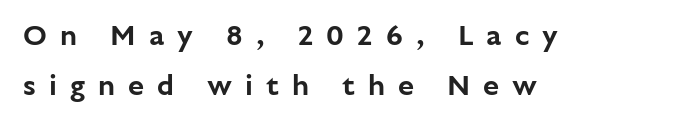
Q: Is the text italic (slanted)? A: No, it is upright.
Q: Is the typeface a serif or a sans-serif typeface? A: Sans-serif.
Q: Is the text underlined? A: No.
Q: How is the paragraph aligned? A: Left-aligned.
Q: Is the spacing between letters normal or unusually wide? A: Unusually wide.
Q: Width (condensed, normal, or wide)? A: Normal.
Q: Stroke contrast? A: Low.
Q: x-height? A: Medium.
Q: Monospaced? A: No.
